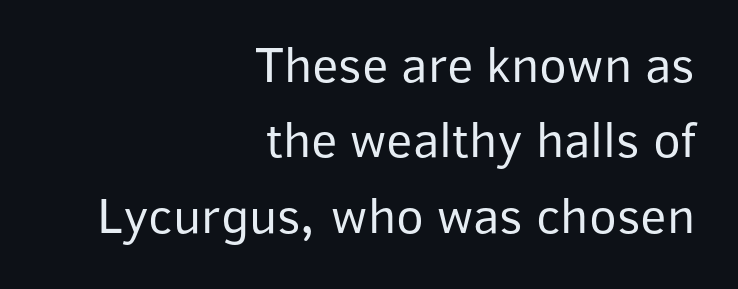
{"serif": "no", "italic": "no", "bold": "no", "weight": "regular", "width": "normal", "stroke_contrast": "low", "x_height": "medium", "monospaced": "no", "underline": "no", "align": "right", "line_spacing": "normal", "line_spacing_ratio": 1.48, "letter_spacing": "normal", "letter_spacing_em": 0.0, "glyph_px": 51}
